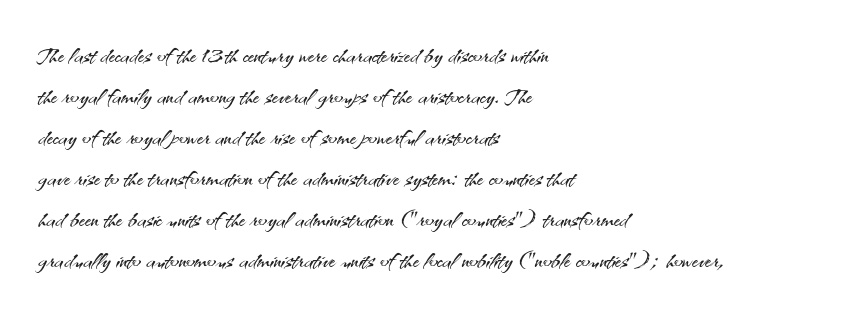
{"serif": "no", "bold": "no", "weight": "light", "width": "normal", "stroke_contrast": "medium", "x_height": "small", "monospaced": "no", "underline": "no", "align": "left", "line_spacing_ratio": 1.24, "letter_spacing": "normal", "letter_spacing_em": 0.0, "glyph_px": 33}
